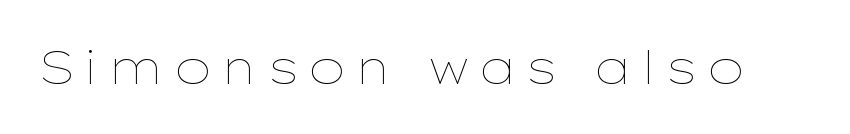
The image shows 46 px thin, wide type, upright; set not underlined; low stroke contrast and a medium x-height.
